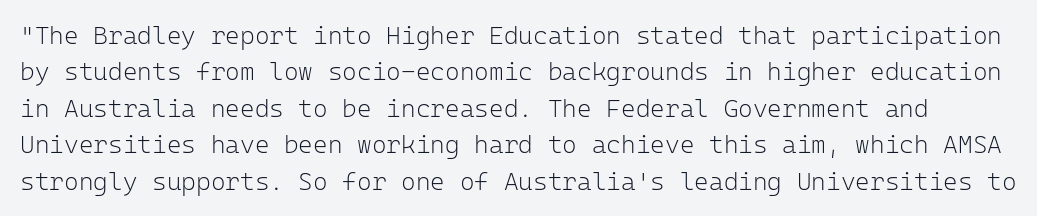
Q: Is the text bold? A: No.
Q: Is the text italic (slanted)? A: No, it is upright.
Q: Is the text underlined? A: No.
Q: Is the spacing between letters normal or unusually wide? A: Normal.
Q: Is the spacing between lines tight, normal or loose? A: Normal.
